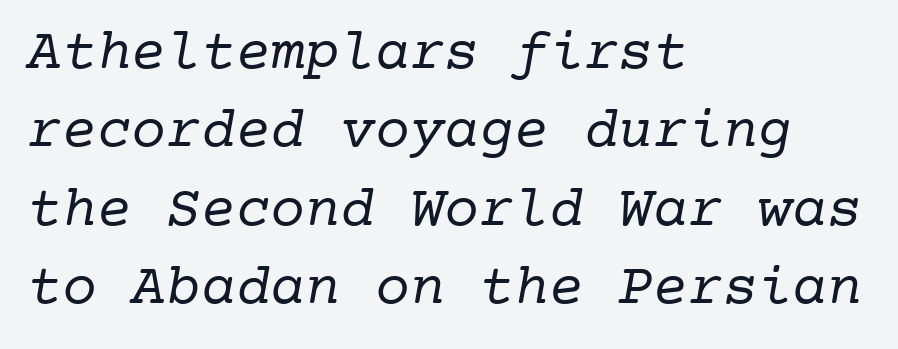
The image shows 58 px regular-weight serif type, monospaced; set left-aligned, normal line spacing (1.35x), normal letter spacing, not underlined; low stroke contrast and a medium x-height.
